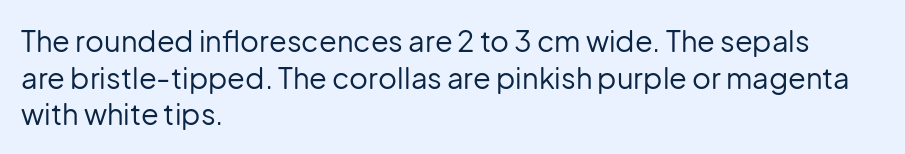
The letters advance in unequal steps, a hallmark of proportional type. The string is rendered with underlining switched off. The axis of the letterforms is exactly vertical. Honestly, the letter spacing is just normal — you wouldn't notice it. No chunkiness to these letters — they're not bold. The rendering uses a moderate line-height, typical for paragraphs.
